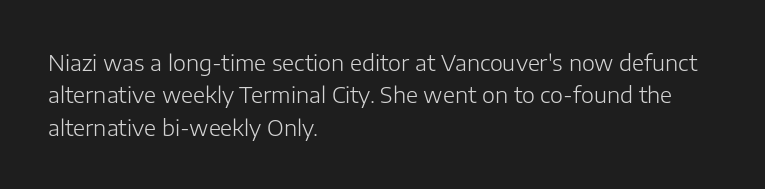
{"italic": "no", "bold": "no", "underline": "no", "align": "left", "line_spacing": "normal", "line_spacing_ratio": 1.47, "letter_spacing": "normal", "letter_spacing_em": 0.0, "glyph_px": 22}
